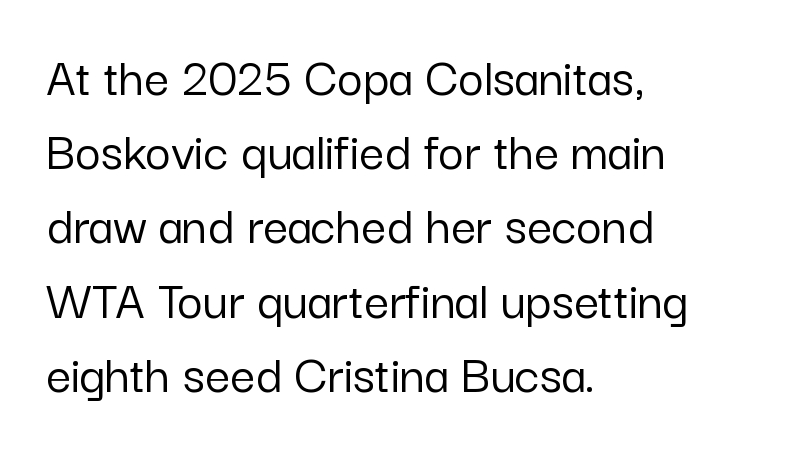
Q: Is the text italic (slanted)? A: No, it is upright.
Q: Is the typeface a serif or a sans-serif typeface? A: Sans-serif.
Q: Is the text underlined? A: No.
Q: How is the paragraph aligned? A: Left-aligned.
Q: Is the spacing between letters normal or unusually wide? A: Normal.
Q: Is the spacing between lines tight, normal or loose? A: Normal.
Q: Width (condensed, normal, or wide)? A: Normal.
Q: Stroke contrast? A: Low.
Q: x-height? A: Medium.
Q: Monospaced? A: No.
